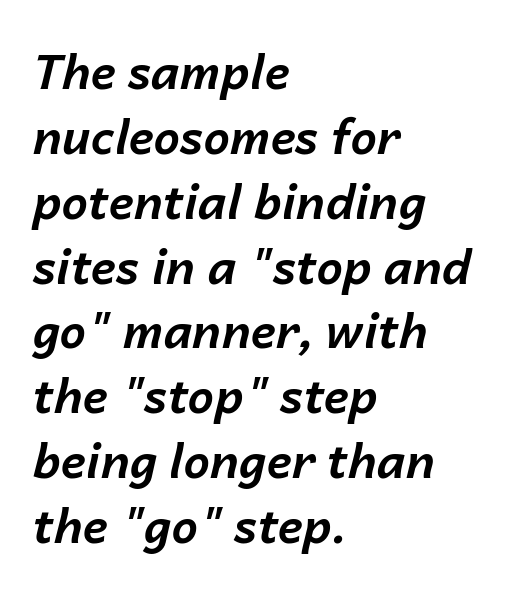
Short note: letters normally spaced. Notice how the passage keeps a crisp vertical edge on the left only. Heavy-handed strokes throughout: this text is bold. Successive baselines arrive at the customary interval. The gap between lines stays unmarked. Rendered with sloped, italic letterforms.
